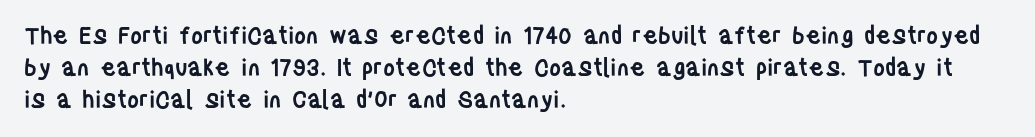
The foot of each line stays bare and open. Evenly set lines give the paragraph a standard silhouette. Left-aligned paragraph, ragged on the right. Does the lettering tilt? It doesn't — this is upright. The line texture is even and compact thanks to regular tracking.
